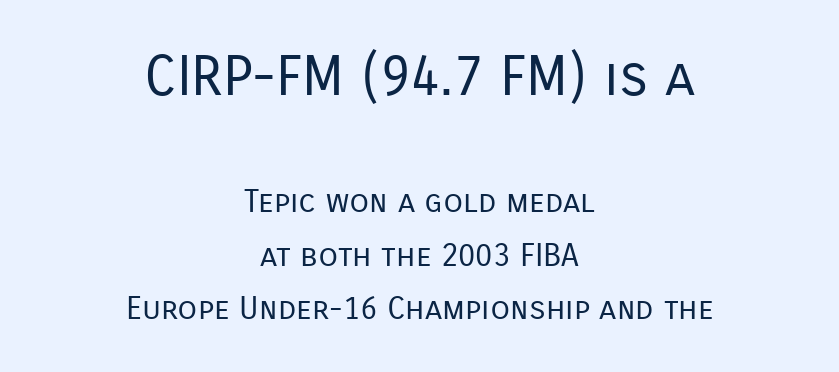
{"serif": "no", "italic": "no", "bold": "no", "weight": "regular", "width": "normal", "stroke_contrast": "low", "x_height": "medium", "monospaced": "no", "underline": "no", "align": "center", "line_spacing": "normal", "line_spacing_ratio": 1.68, "letter_spacing": "normal", "letter_spacing_em": 0.0, "larger_block": "first", "size_ratio": 1.75, "glyph_px": 56}
